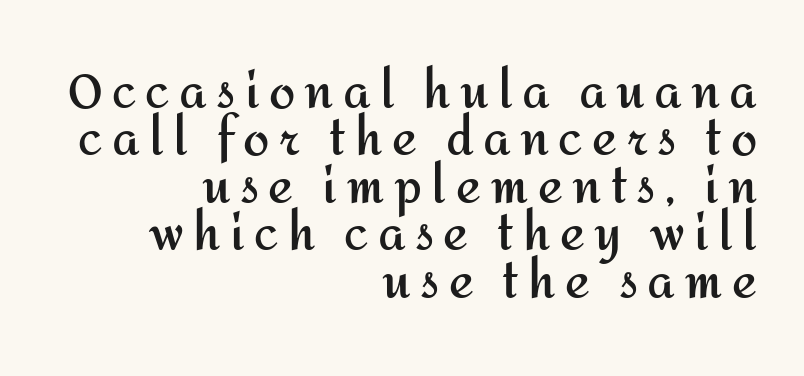
Q: Is the text bold? A: Yes.
Q: Is the text italic (slanted)? A: No, it is upright.
Q: Is the typeface a serif or a sans-serif typeface? A: Sans-serif.
Q: Is the text underlined? A: No.
Q: How is the paragraph aligned? A: Right-aligned.
Q: Is the spacing between letters normal or unusually wide? A: Unusually wide.
Q: Is the spacing between lines tight, normal or loose? A: Tight.
Q: Width (condensed, normal, or wide)? A: Normal.
Q: Stroke contrast? A: Medium.
Q: x-height? A: Medium.
Q: Monospaced? A: No.
